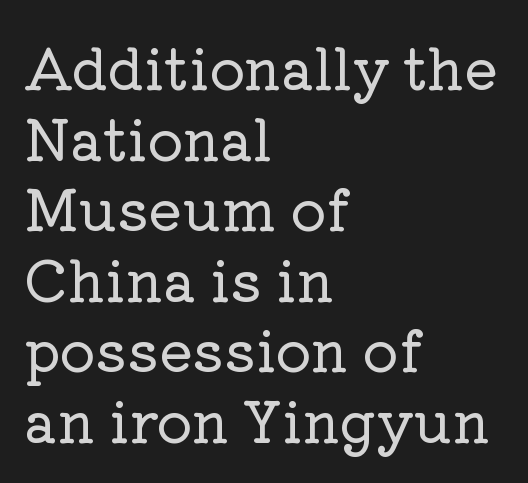
The image shows 56 px serif type, upright; set left-aligned, normal line spacing (1.26x), normal letter spacing, not underlined; low stroke contrast and a medium x-height.
